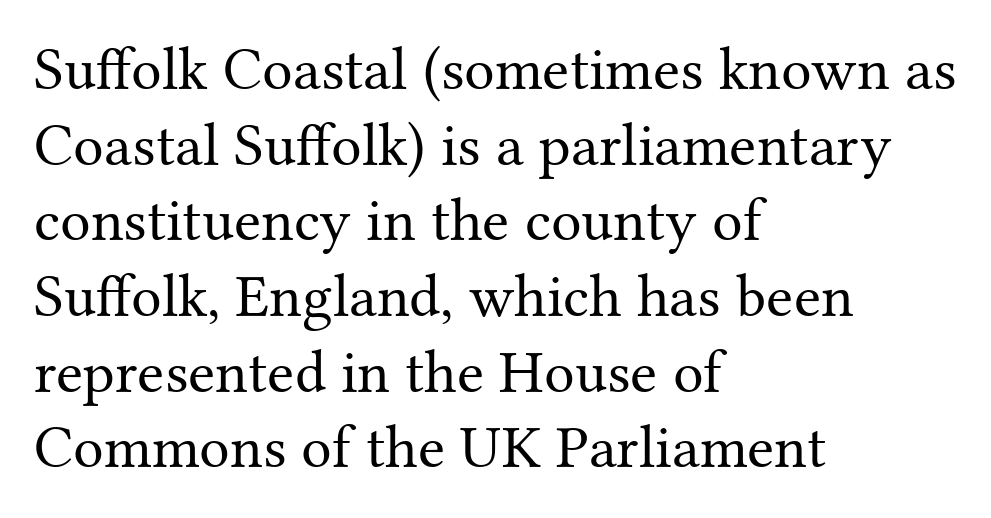
The image shows 61 px regular-weight serif type, upright; set left-aligned, line spacing 1.24x, normal letter spacing, not underlined; medium stroke contrast and a medium x-height.
